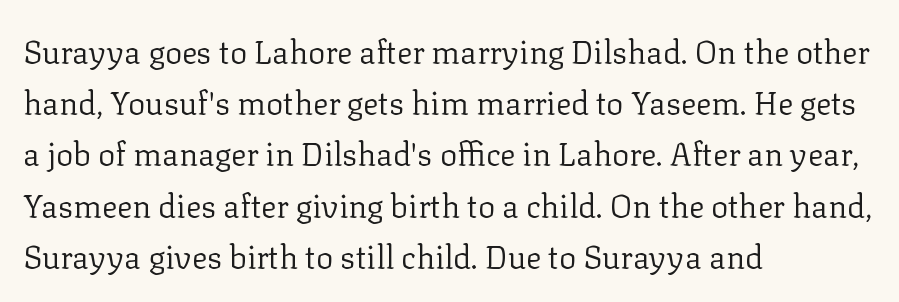
Q: Is the text bold? A: No.
Q: Is the text italic (slanted)? A: No, it is upright.
Q: Is the typeface a serif or a sans-serif typeface? A: Serif.
Q: Is the text underlined? A: No.
Q: How is the paragraph aligned? A: Left-aligned.
Q: Is the spacing between letters normal or unusually wide? A: Normal.
Q: Is the spacing between lines tight, normal or loose? A: Normal.
Q: Width (condensed, normal, or wide)? A: Normal.
Q: Stroke contrast? A: Low.
Q: x-height? A: Medium.
Q: Monospaced? A: No.
